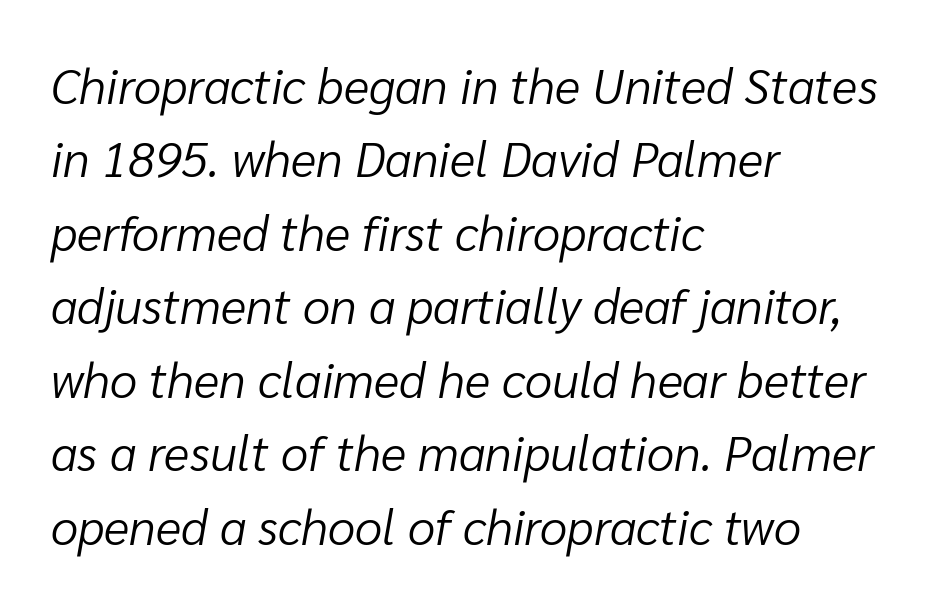
Q: Is the text bold? A: No.
Q: Is the text italic (slanted)? A: Yes, it leans right by about 10 degrees.
Q: Is the text underlined? A: No.
Q: How is the paragraph aligned? A: Left-aligned.
Q: Is the spacing between letters normal or unusually wide? A: Normal.
Q: Is the spacing between lines tight, normal or loose? A: Normal.
Q: Width (condensed, normal, or wide)? A: Normal.
Q: Stroke contrast? A: Low.
Q: x-height? A: Medium.
Q: Monospaced? A: No.
